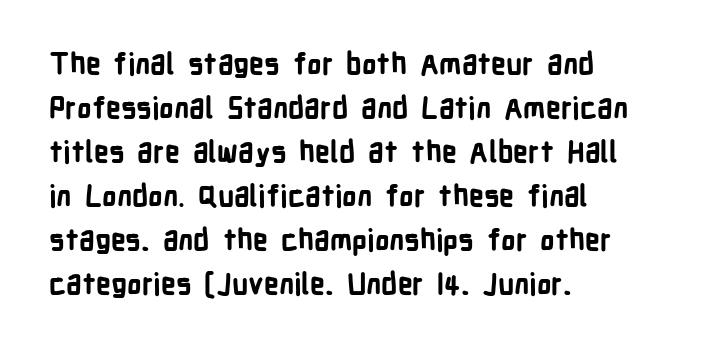
The image shows 29 px bold, condensed sans-serif type, upright; set left-aligned, normal line spacing (1.52x), normal letter spacing, not underlined; low stroke contrast and a medium x-height.
